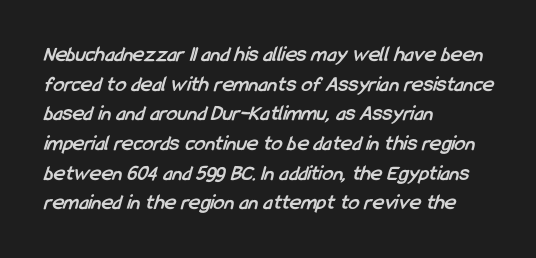
The typesetting leans heavy: a genuine bold. Leading: standard. The ragged edge is on the right, which tells us the setting is flush left. Spacing between characters is what you'd get straight out of the box. The passage shown is not underscored anywhere.
